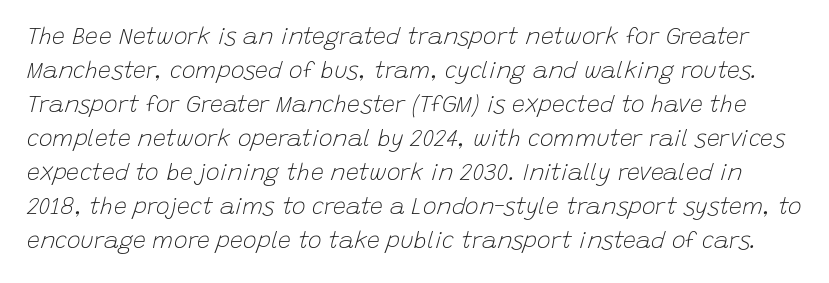
Leading matches the norm, producing a regular column. Posture: slanted. Check the space under the baseline: it is left empty. The font sits on the lighter half of the weight spectrum, regular included.
